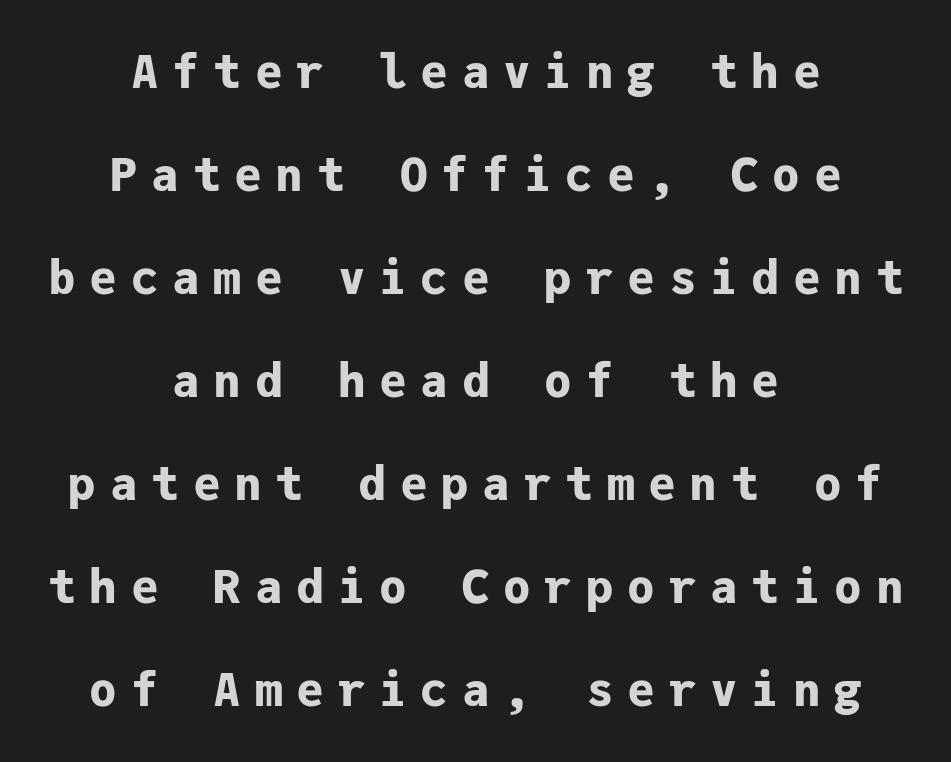
The image shows 46 px bold sans-serif type, upright, monospaced; set centered, loose line spacing (2.24x), unusually wide letter spacing (+0.3 em), not underlined; low stroke contrast and a medium x-height.
